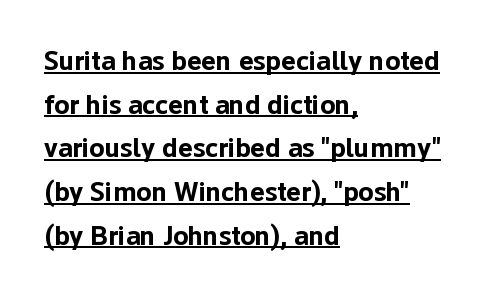
{"serif": "no", "italic": "no", "bold": "yes", "weight": "bold", "width": "normal", "stroke_contrast": "low", "x_height": "medium", "monospaced": "no", "underline": "yes", "align": "left", "line_spacing": "normal", "line_spacing_ratio": 1.56, "letter_spacing": "normal", "letter_spacing_em": 0.0, "glyph_px": 28}
